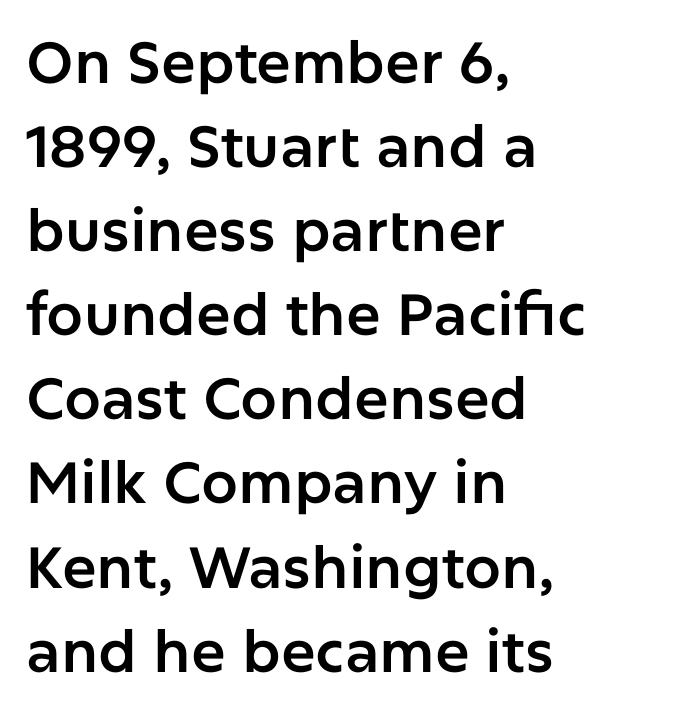
Q: Is the text italic (slanted)? A: No, it is upright.
Q: Is the typeface a serif or a sans-serif typeface? A: Sans-serif.
Q: Is the text underlined? A: No.
Q: How is the paragraph aligned? A: Left-aligned.
Q: Is the spacing between letters normal or unusually wide? A: Normal.
Q: Is the spacing between lines tight, normal or loose? A: Normal.
Q: Width (condensed, normal, or wide)? A: Normal.
Q: Stroke contrast? A: Low.
Q: x-height? A: Medium.
Q: Monospaced? A: No.
